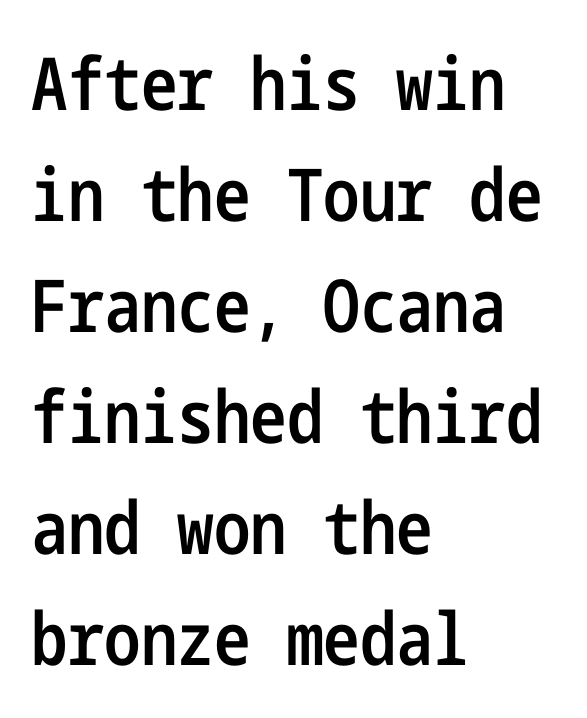
Q: Is the text bold? A: Semi-bold.
Q: Is the text italic (slanted)? A: No, it is upright.
Q: Is the typeface a serif or a sans-serif typeface? A: Sans-serif.
Q: Is the text underlined? A: No.
Q: How is the paragraph aligned? A: Left-aligned.
Q: Is the spacing between letters normal or unusually wide? A: Normal.
Q: Is the spacing between lines tight, normal or loose? A: Normal.
Q: Width (condensed, normal, or wide)? A: Condensed.
Q: Stroke contrast? A: Low.
Q: x-height? A: Medium.
